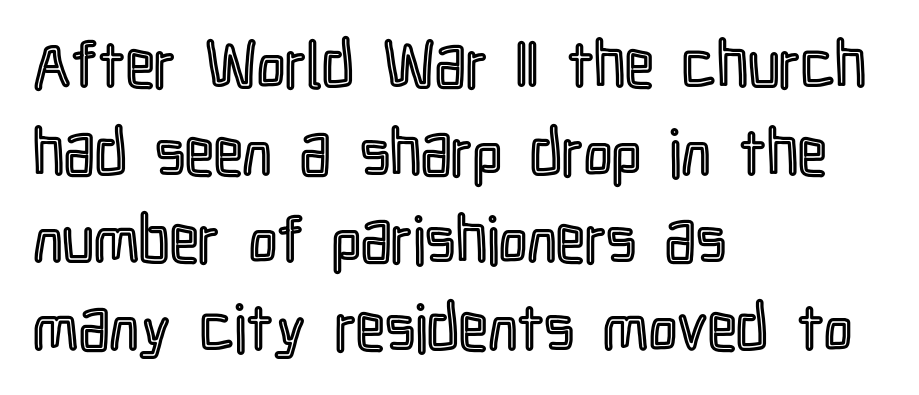
The image shows 64 px condensed type, upright; set left-aligned, normal line spacing (1.37x), normal letter spacing, not underlined; a medium x-height.
